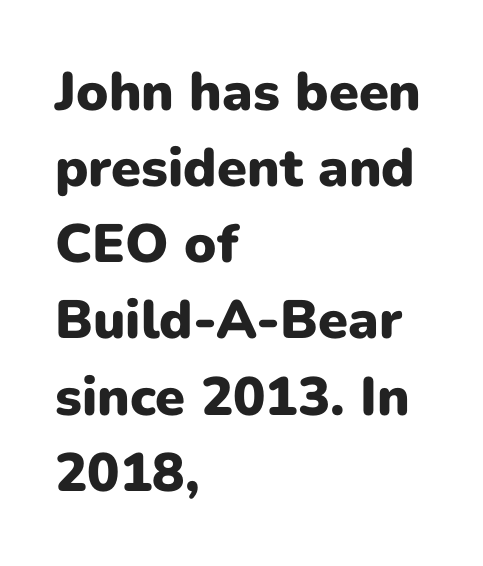
Nope, not italic — everything's standing straight. Is there much room between lines? A standard amount, neither cramped nor airy. Underlining? Definitely not there. The line texture is even and compact thanks to regular tracking. Serifs: no, the terminals of the letterforms are clean. You could not count columns in this text — the font is proportionally spaced.
